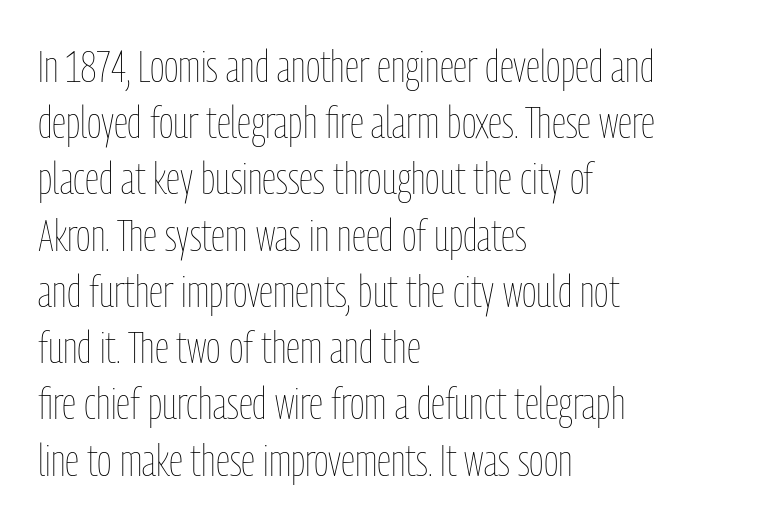
The lettering stays uniformly vertical, giving the passage a roman look. Every row of glyphs begins at an identical x-position on the left. Students, note that the glyphs here touch the page at normal intervals. Spacing verdict: proportional, widths tailored to each character. Rule under the text: the space is simply empty. The passage shown stacks its lines at a standard gap.
